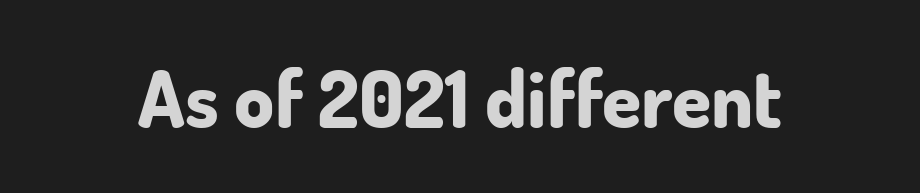
The image shows 79 px bold sans-serif type, upright; set normal letter spacing, not underlined; low stroke contrast and a small x-height.
